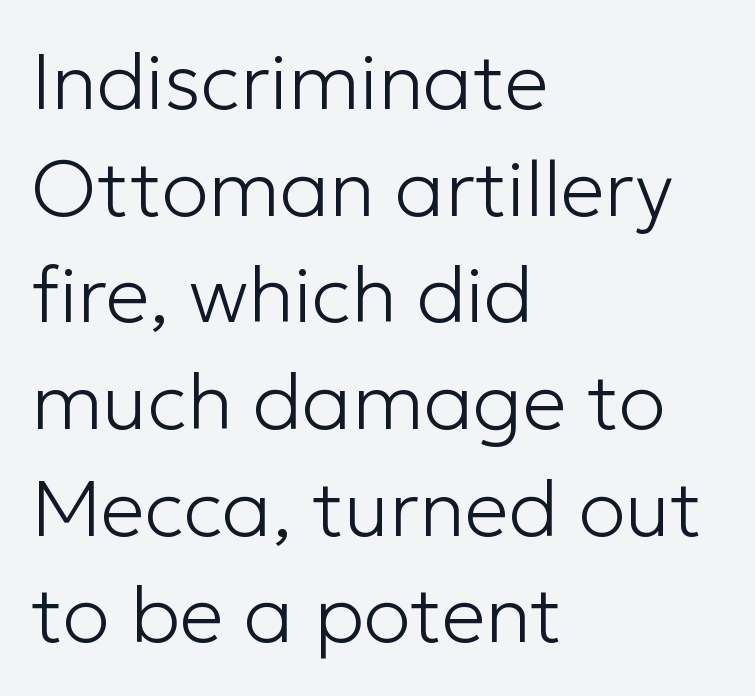
{"serif": "no", "italic": "no", "bold": "no", "weight": "light", "width": "normal", "stroke_contrast": "low", "x_height": "medium", "monospaced": "no", "underline": "no", "align": "left", "line_spacing": "normal", "line_spacing_ratio": 1.35, "letter_spacing": "normal", "letter_spacing_em": 0.0, "glyph_px": 79}
